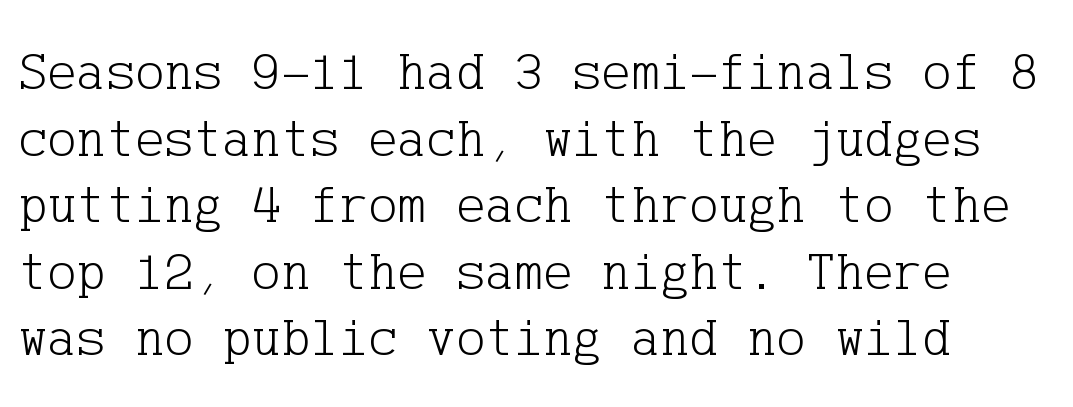
The image shows 55 px light serif type, upright; set line spacing 1.21x, normal letter spacing, not underlined; low stroke contrast and a medium x-height.
